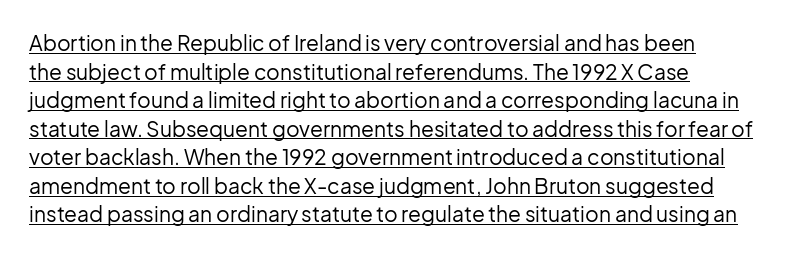
The image shows 21 px text type, upright; set normal line spacing (1.36x), normal letter spacing, underlined.
